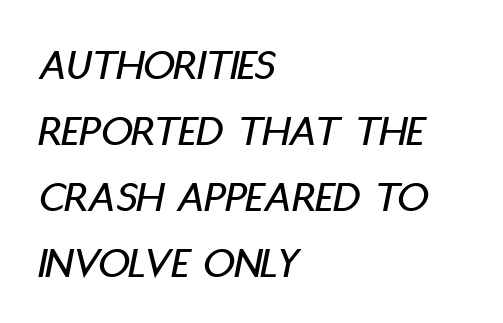
Q: Is the text italic (slanted)? A: Yes, it leans right by about 11 degrees.
Q: Is the text underlined? A: No.
Q: How is the paragraph aligned? A: Left-aligned.
Q: Is the spacing between letters normal or unusually wide? A: Normal.
Q: Is the spacing between lines tight, normal or loose? A: Normal.
Q: Width (condensed, normal, or wide)? A: Condensed.
Q: Stroke contrast? A: Low.
Q: x-height? A: Large.
Q: Monospaced? A: No.
